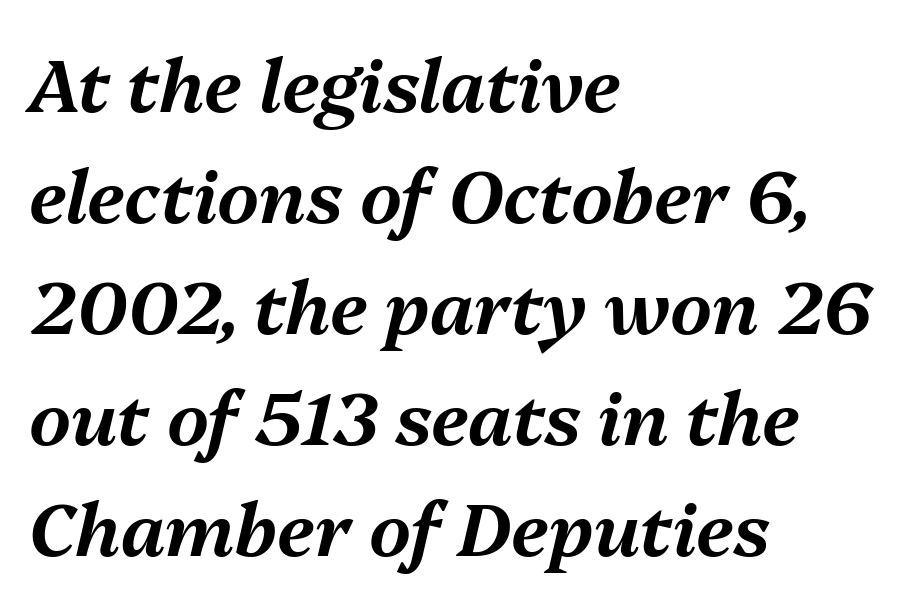
The image shows 73 px text type, italic (leaning right); set left-aligned, normal line spacing (1.52x), normal letter spacing, not underlined; medium stroke contrast and a medium x-height.
